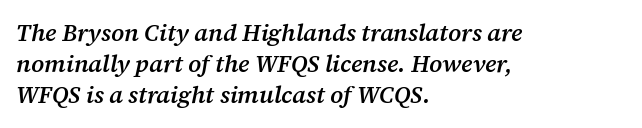
{"italic": "yes", "lean": "right", "slant_degrees": 12, "bold": "semi", "underline": "no", "align": "left", "line_spacing": "normal", "line_spacing_ratio": 1.29, "letter_spacing": "normal", "letter_spacing_em": 0.0, "glyph_px": 24}
